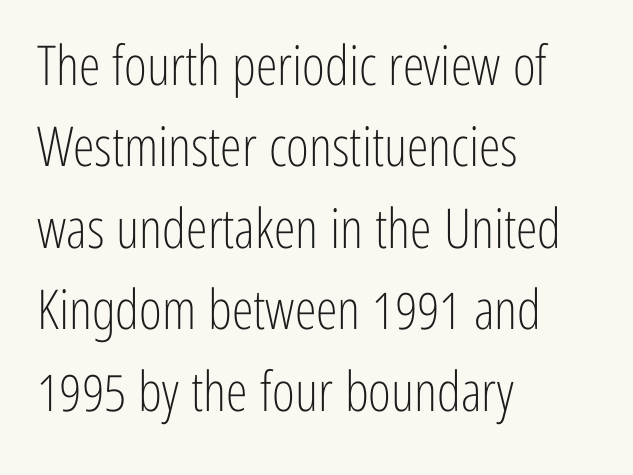
{"serif": "no", "italic": "no", "bold": "no", "weight": "light", "width": "condensed", "stroke_contrast": "low", "x_height": "medium", "monospaced": "no", "underline": "no", "align": "left", "line_spacing": "normal", "line_spacing_ratio": 1.48, "letter_spacing": "normal", "letter_spacing_em": 0.0, "glyph_px": 55}
